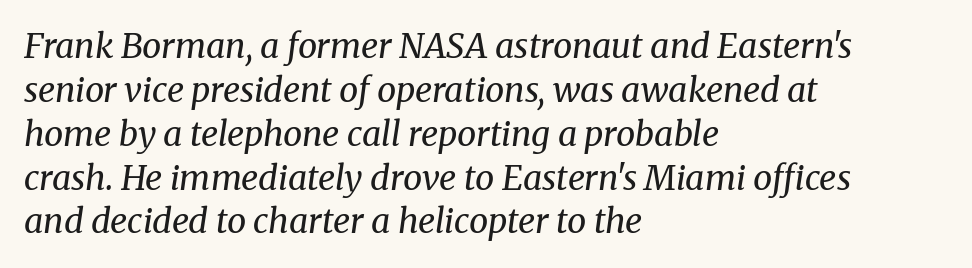
Every character sits at an angle, as italics do. This is not heavy type; no bold has been used. What stands out about the letter spacing? Nothing — it is the standard amount. Lines of text with bare space underneath. Serif or sans? Serif — the stroke terminals have little feet.
